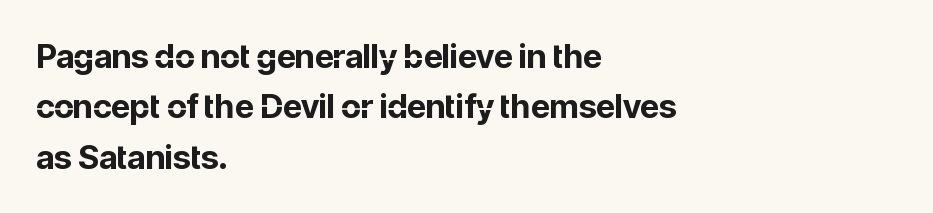
The image shows 33 px bold sans-serif type, upright; set left-aligned, normal line spacing (1.53x), normal letter spacing, not underlined; low stroke contrast and a medium x-height.
